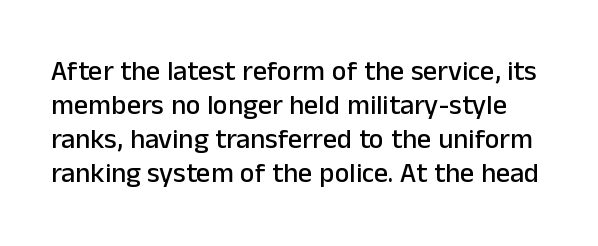
Q: Is the text italic (slanted)? A: No, it is upright.
Q: Is the typeface a serif or a sans-serif typeface? A: Sans-serif.
Q: Is the text underlined? A: No.
Q: Is the spacing between letters normal or unusually wide? A: Normal.
Q: Width (condensed, normal, or wide)? A: Normal.
Q: Stroke contrast? A: Low.
Q: x-height? A: Medium.
Q: Monospaced? A: No.
